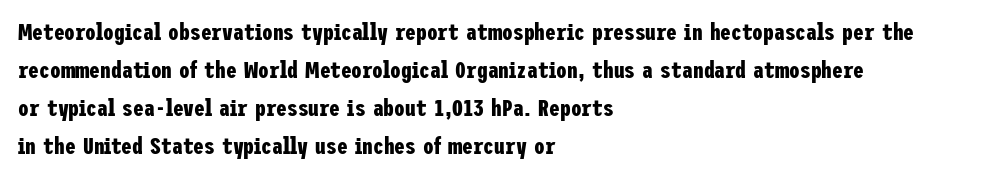
Q: Is the text bold? A: Yes.
Q: Is the text italic (slanted)? A: No, it is upright.
Q: Is the text underlined? A: No.
Q: How is the paragraph aligned? A: Left-aligned.
Q: Is the spacing between letters normal or unusually wide? A: Normal.
Q: Is the spacing between lines tight, normal or loose? A: Normal.
